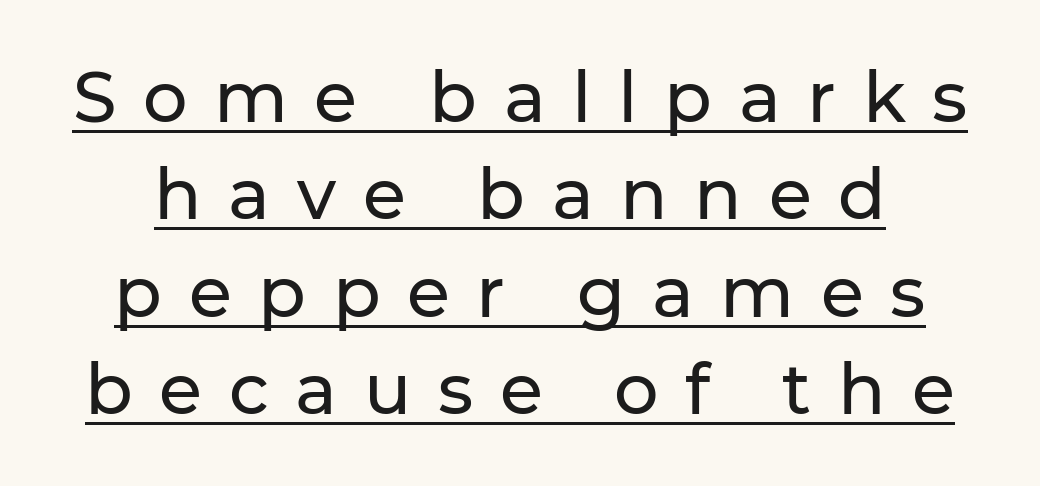
The image shows 70 px sans-serif type, upright; set normal line spacing (1.39x), unusually wide letter spacing (+0.38 em), underlined; low stroke contrast and a medium x-height.
